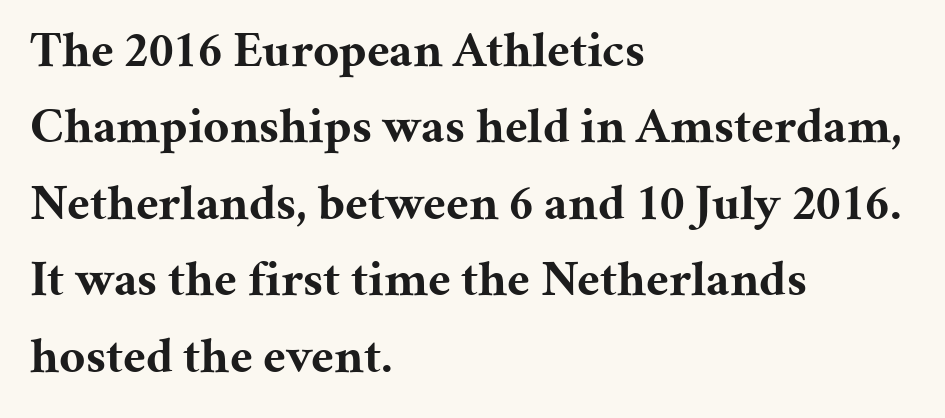
The image shows 51 px bold serif type, upright; set left-aligned, normal line spacing (1.5x), normal letter spacing, not underlined; medium stroke contrast and a medium x-height.
